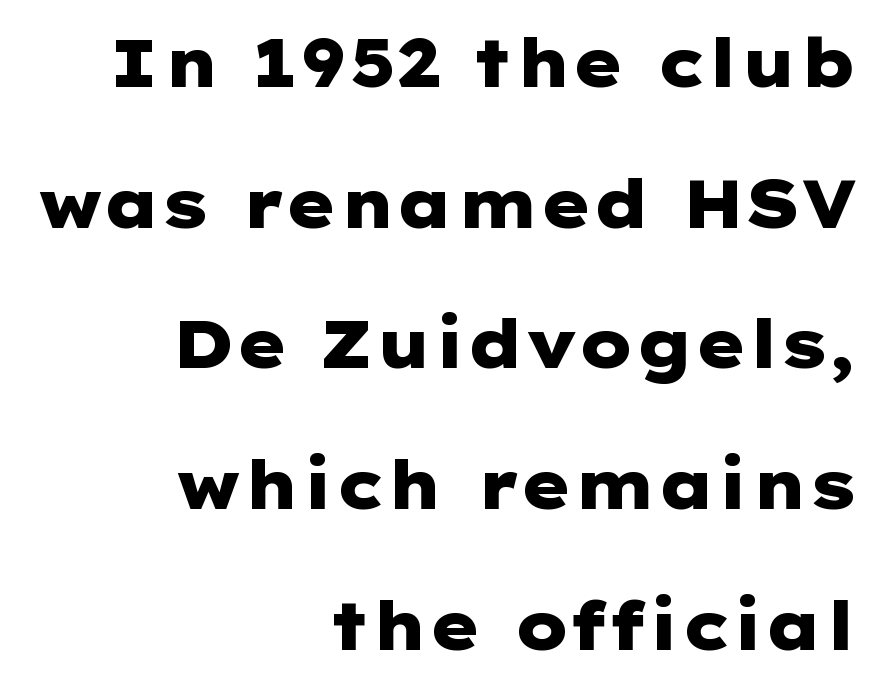
{"serif": "no", "italic": "no", "bold": "yes", "weight": "heavy", "width": "wide", "stroke_contrast": "low", "x_height": "medium", "underline": "no", "align": "right", "line_spacing": "loose", "line_spacing_ratio": 2.1, "letter_spacing": "normal", "letter_spacing_em": 0.0, "glyph_px": 67}
